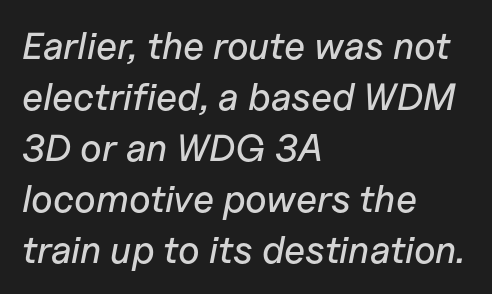
Q: Is the text italic (slanted)? A: Yes, it leans right by about 11 degrees.
Q: Is the text underlined? A: No.
Q: How is the paragraph aligned? A: Left-aligned.
Q: Is the spacing between letters normal or unusually wide? A: Normal.
Q: Is the spacing between lines tight, normal or loose? A: Normal.
Q: Width (condensed, normal, or wide)? A: Normal.
Q: Stroke contrast? A: Low.
Q: x-height? A: Medium.
Q: Monospaced? A: No.
